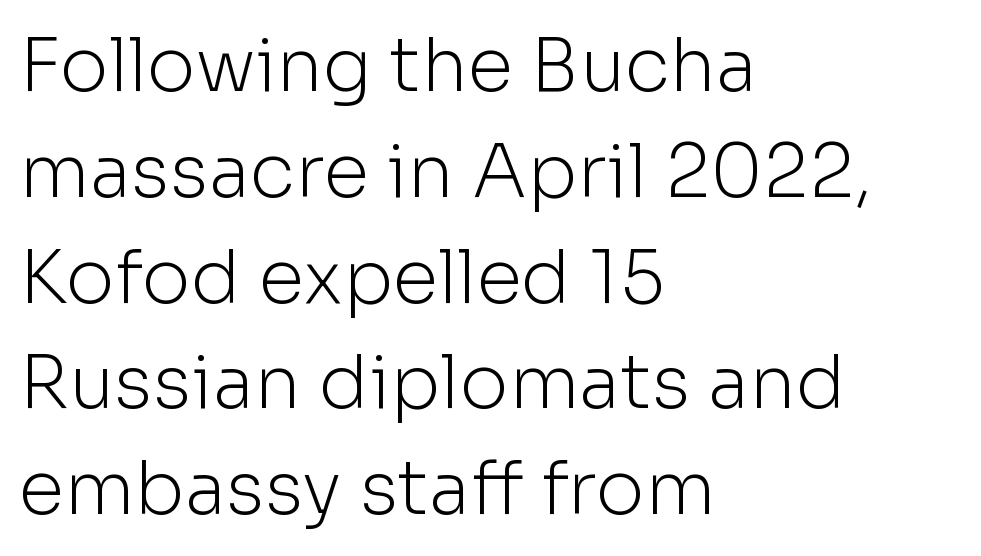
{"serif": "no", "italic": "no", "bold": "no", "weight": "light", "width": "normal", "stroke_contrast": "low", "x_height": "medium", "monospaced": "no", "underline": "no", "align": "left", "line_spacing": "normal", "line_spacing_ratio": 1.43, "letter_spacing": "normal", "letter_spacing_em": 0.0, "glyph_px": 74}
